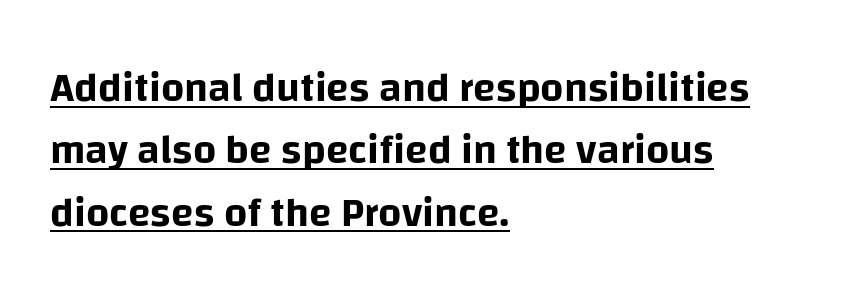
The rendering uses natural spacing where letterforms have individual widths. Short note: letters normally spaced. No italicization has been applied; the sample stays upright. Honestly, the row spacing looks completely unremarkable.
